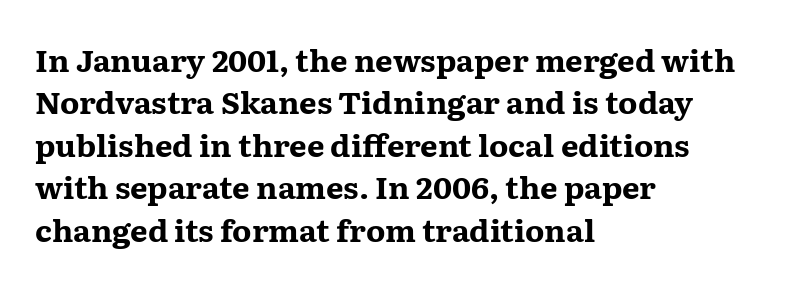
The image shows 31 px bold, wide serif type, upright; set left-aligned, normal line spacing (1.37x), normal letter spacing, not underlined; medium stroke contrast and a medium x-height.
